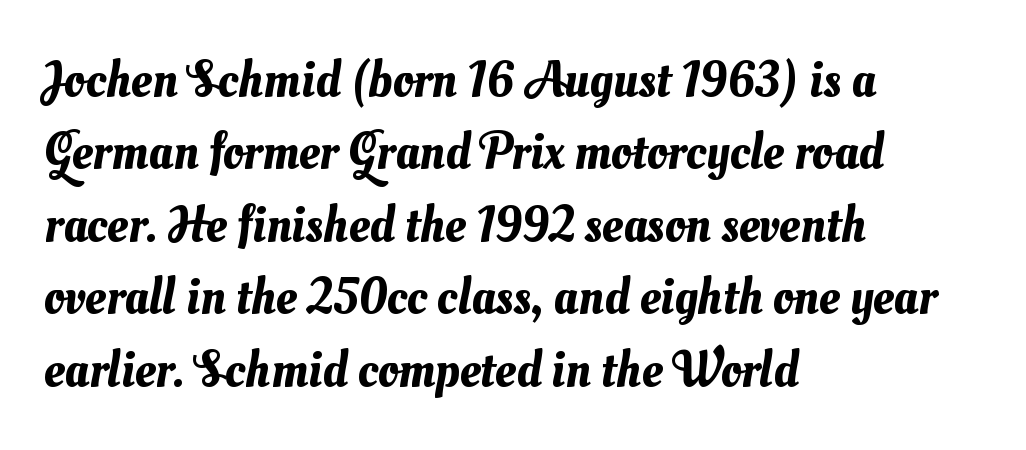
{"width": "normal", "stroke_contrast": "medium", "x_height": "small", "monospaced": "no", "underline": "no", "align": "left", "line_spacing": "normal", "line_spacing_ratio": 1.42, "letter_spacing": "normal", "letter_spacing_em": 0.0, "glyph_px": 51}
